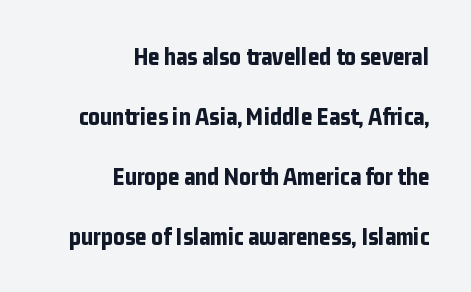
Q: Is the text bold? A: Yes.
Q: Is the text italic (slanted)? A: No, it is upright.
Q: Is the text underlined? A: No.
Q: How is the paragraph aligned? A: Right-aligned.
Q: Is the spacing between letters normal or unusually wide? A: Normal.
Q: Is the spacing between lines tight, normal or loose? A: Loose.
